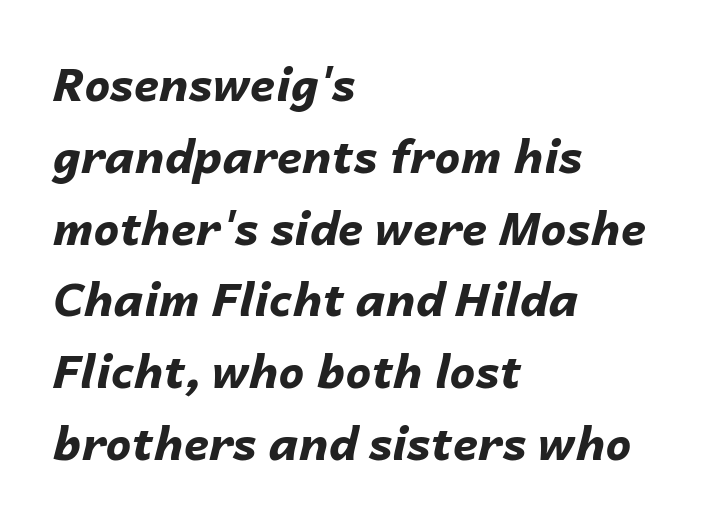
Casual observation: everything's shoved over to the left. Posture: slanted. The line-height multiplier appears to be the usual default. Its strokes are broad and dark, the hallmark of bold type.
